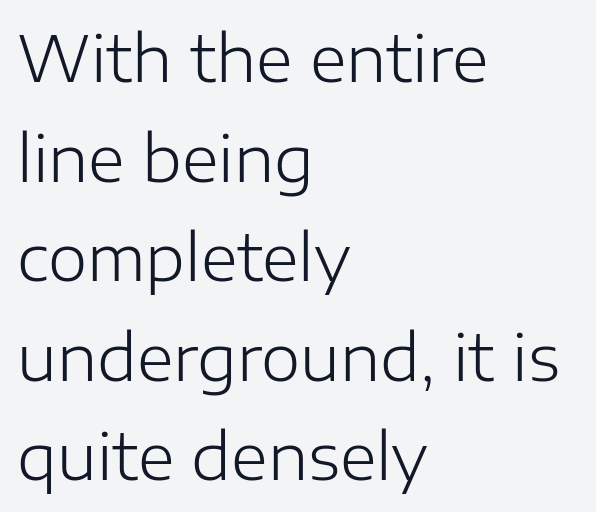
This rendering uses left alignment, leaving the right contour irregular. Nope, not italic — everything's standing straight. The rendering keeps characters at their native spacing. Letters have the restrained weight of plain body copy at most. Is this a fixed-width face? No — the glyphs have proportional, varying widths.
